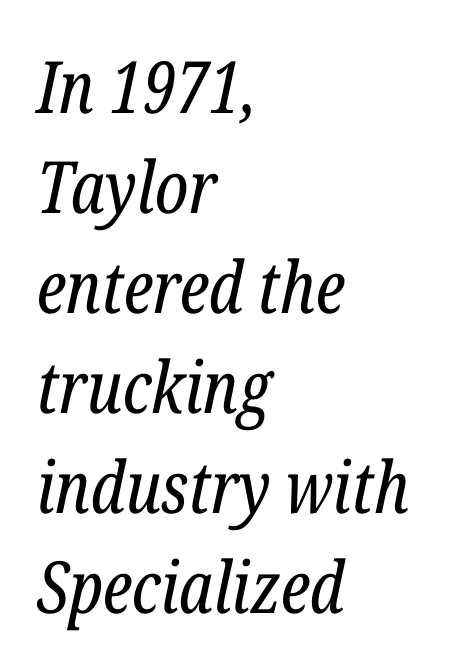
Q: Is the text bold? A: No.
Q: Is the text italic (slanted)? A: Yes, it leans right by about 12 degrees.
Q: Is the typeface a serif or a sans-serif typeface? A: Serif.
Q: Is the text underlined? A: No.
Q: How is the paragraph aligned? A: Left-aligned.
Q: Is the spacing between letters normal or unusually wide? A: Normal.
Q: Is the spacing between lines tight, normal or loose? A: Normal.
Q: Width (condensed, normal, or wide)? A: Condensed.
Q: Stroke contrast? A: Low.
Q: x-height? A: Medium.
Q: Monospaced? A: No.
